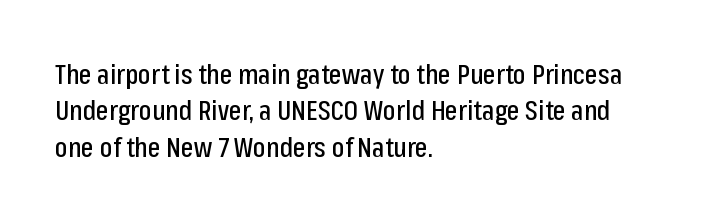
The image shows 27 px text type, upright; set left-aligned, normal line spacing (1.35x), normal letter spacing, not underlined.
